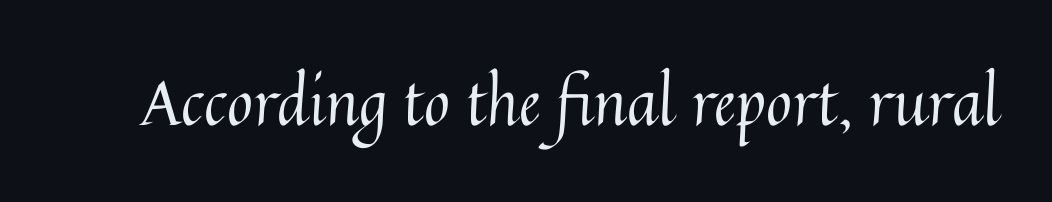
{"bold": "no", "weight": "regular", "width": "normal", "stroke_contrast": "medium", "x_height": "medium", "monospaced": "no", "underline": "no", "letter_spacing": "normal", "letter_spacing_em": 0.0, "glyph_px": 63}
